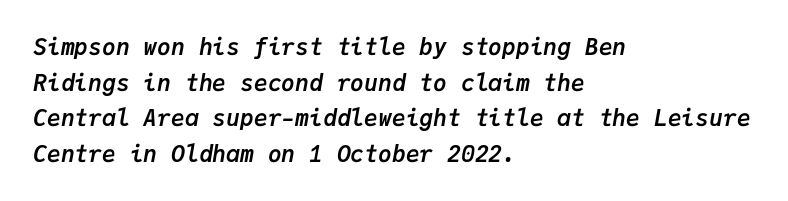
The letters sit at their default tracking, neither squeezed nor spread. The sample has been set heavy, in full bold. The rag falls on the right side of this text block. The leading is moderate, giving the passage an even texture. Any mark beneath the type? The region is blank. The whole block is typeset with a tilt.
